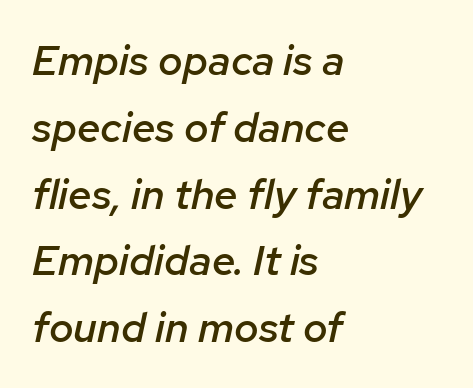
Note the varied advance widths — an 'i' is clearly narrower than an 'm'. Beneath every word, the page is bare. The line-height multiplier appears to be the usual default. A fair bit of extra ink — the face is semibold, not bold.
